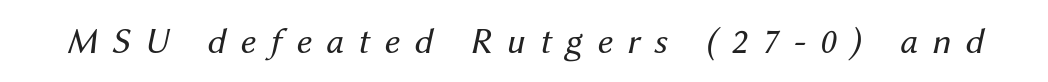
Q: Is the text bold? A: No.
Q: Is the text italic (slanted)? A: Yes, it leans right by about 12 degrees.
Q: Is the text underlined? A: No.
Q: Is the spacing between letters normal or unusually wide? A: Unusually wide.
Q: Width (condensed, normal, or wide)? A: Normal.
Q: Stroke contrast? A: Medium.
Q: x-height? A: Medium.
Q: Monospaced? A: No.
